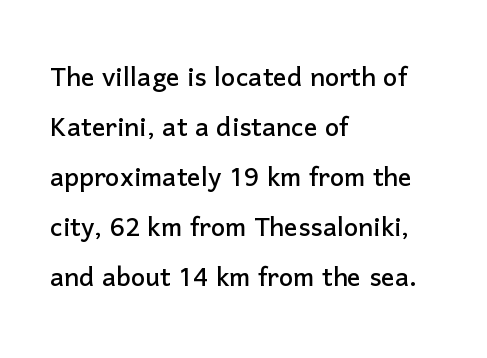
Q: Is the text italic (slanted)? A: No, it is upright.
Q: Is the typeface a serif or a sans-serif typeface? A: Sans-serif.
Q: Is the text underlined? A: No.
Q: How is the paragraph aligned? A: Left-aligned.
Q: Is the spacing between letters normal or unusually wide? A: Normal.
Q: Is the spacing between lines tight, normal or loose? A: Normal.
Q: Width (condensed, normal, or wide)? A: Normal.
Q: Stroke contrast? A: Low.
Q: x-height? A: Medium.
Q: Monospaced? A: No.
